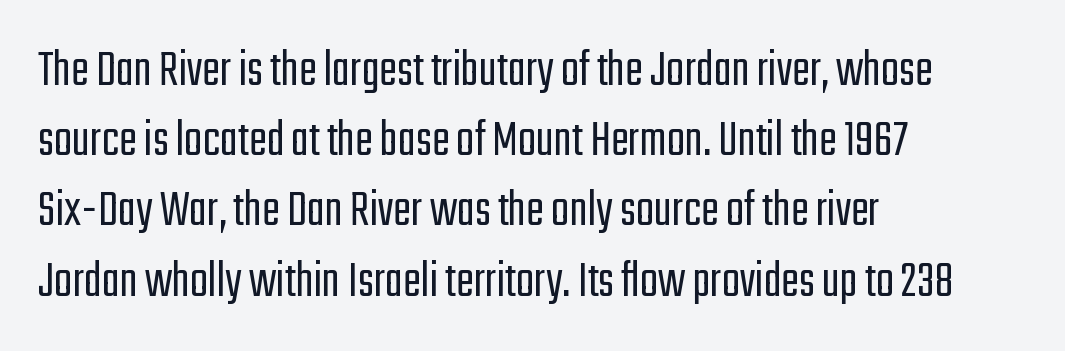
Q: Is the text bold? A: No.
Q: Is the text italic (slanted)? A: No, it is upright.
Q: Is the typeface a serif or a sans-serif typeface? A: Sans-serif.
Q: Is the text underlined? A: No.
Q: How is the paragraph aligned? A: Left-aligned.
Q: Is the spacing between letters normal or unusually wide? A: Normal.
Q: Is the spacing between lines tight, normal or loose? A: Normal.
Q: Width (condensed, normal, or wide)? A: Condensed.
Q: Stroke contrast? A: Low.
Q: x-height? A: Medium.
Q: Monospaced? A: No.
